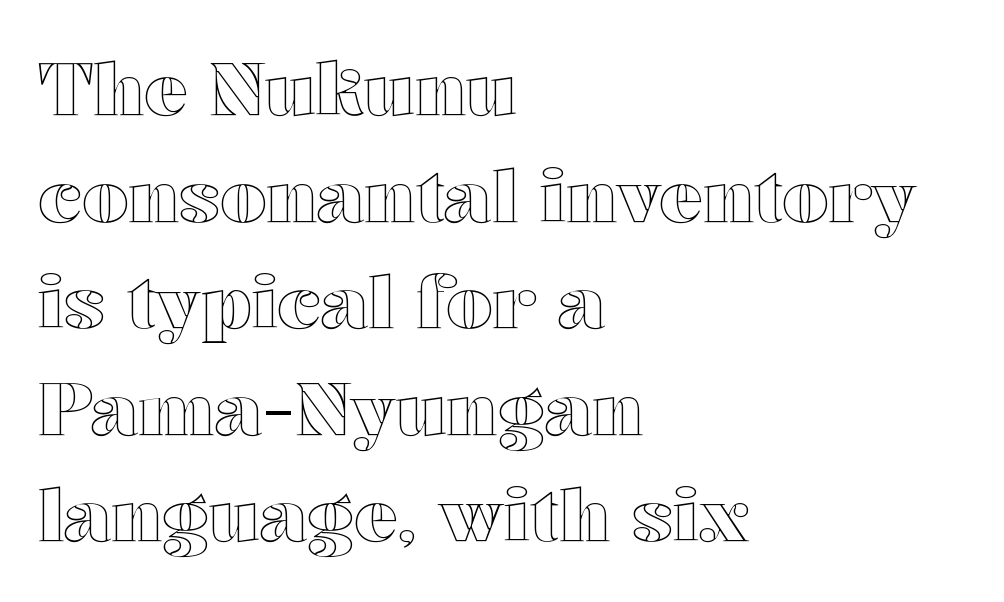
Q: Is the text italic (slanted)? A: No, it is upright.
Q: Is the text underlined? A: No.
Q: How is the paragraph aligned? A: Left-aligned.
Q: Is the spacing between letters normal or unusually wide? A: Normal.
Q: Is the spacing between lines tight, normal or loose? A: Normal.
Q: Width (condensed, normal, or wide)? A: Wide.
Q: x-height? A: Medium.
Q: Monospaced? A: No.
